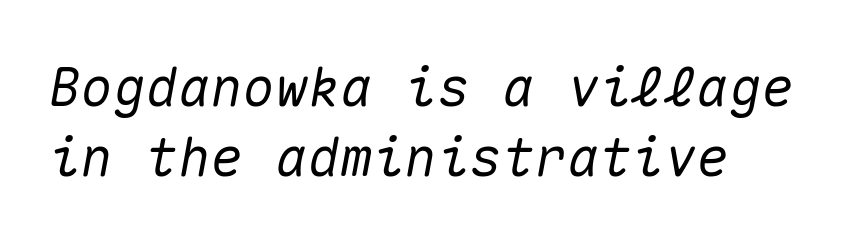
Q: Is the text italic (slanted)? A: Yes, it leans right by about 10 degrees.
Q: Is the text underlined? A: No.
Q: How is the paragraph aligned? A: Left-aligned.
Q: Is the spacing between letters normal or unusually wide? A: Normal.
Q: Is the spacing between lines tight, normal or loose? A: Normal.
Q: Width (condensed, normal, or wide)? A: Normal.
Q: Stroke contrast? A: Medium.
Q: x-height? A: Medium.
Q: Monospaced? A: Yes.
